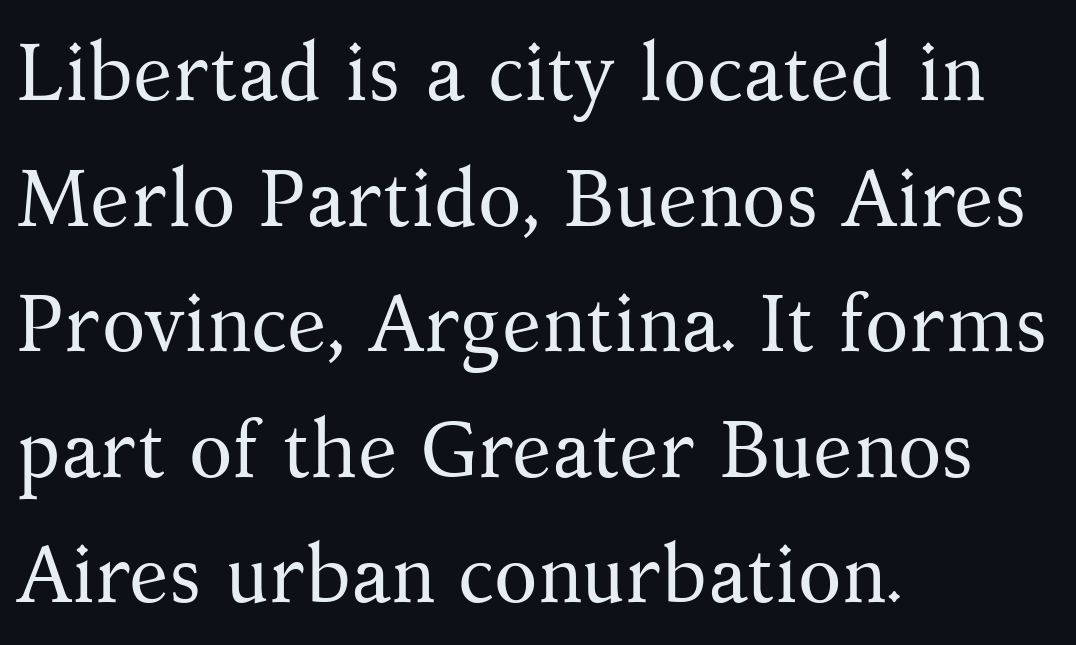
Q: Is the text bold? A: No.
Q: Is the text italic (slanted)? A: No, it is upright.
Q: Is the typeface a serif or a sans-serif typeface? A: Serif.
Q: Is the text underlined? A: No.
Q: How is the paragraph aligned? A: Left-aligned.
Q: Is the spacing between letters normal or unusually wide? A: Normal.
Q: Is the spacing between lines tight, normal or loose? A: Normal.
Q: Width (condensed, normal, or wide)? A: Normal.
Q: Stroke contrast? A: Medium.
Q: x-height? A: Medium.
Q: Monospaced? A: No.
